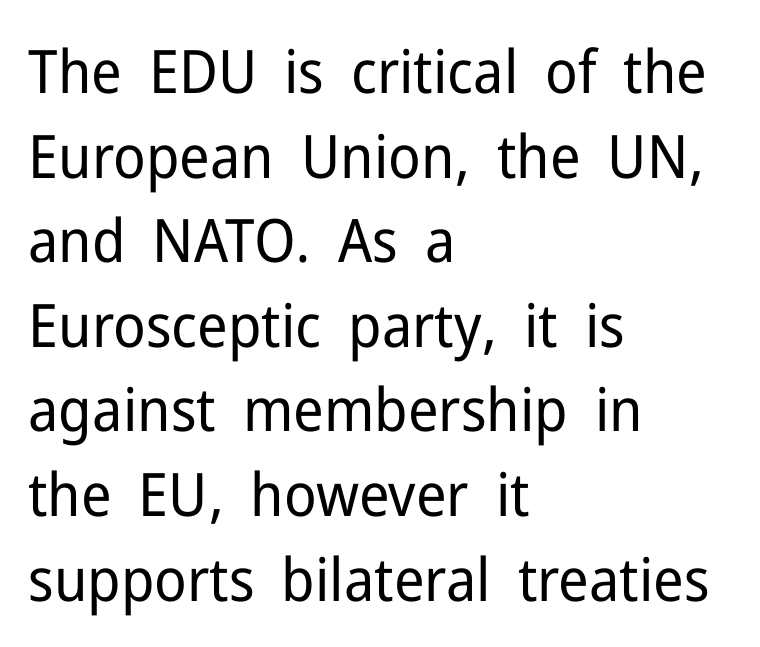
The image shows 60 px regular-weight sans-serif type, upright; set left-aligned, normal line spacing (1.41x), normal letter spacing, not underlined; low stroke contrast and a medium x-height.
